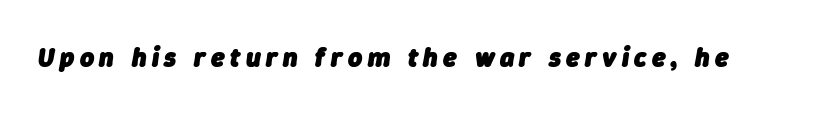
{"italic": "yes", "lean": "right", "slant_degrees": 9, "bold": "yes", "underline": "no", "letter_spacing": "wide", "letter_spacing_em": 0.2, "glyph_px": 27}
